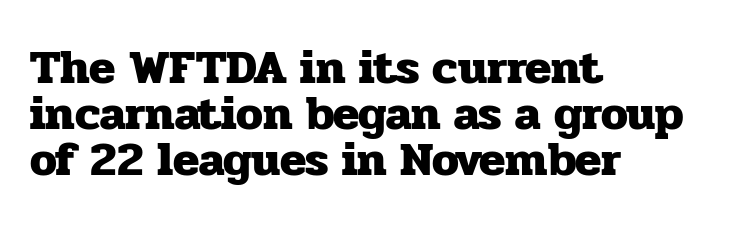
Look at the bottom of the vertical strokes: they flare into serifs here. Tracking here is standard; glyphs follow each other at the usual distance. Summary of weight: heavy, a full bold. The passage shown is not underscored anywhere.
